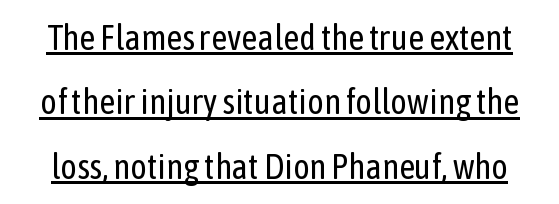
The image shows 35 px regular-weight, condensed sans-serif type, upright; set line spacing 1.84x, normal letter spacing, underlined; low stroke contrast and a medium x-height.
